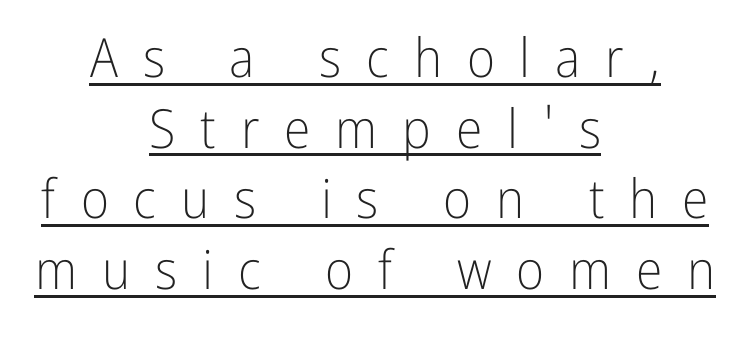
{"serif": "no", "italic": "no", "bold": "no", "weight": "light", "width": "condensed", "stroke_contrast": "low", "x_height": "medium", "monospaced": "no", "underline": "yes", "align": "center", "line_spacing": "normal", "line_spacing_ratio": 1.31, "letter_spacing": "wide", "letter_spacing_em": 0.46, "glyph_px": 54}
